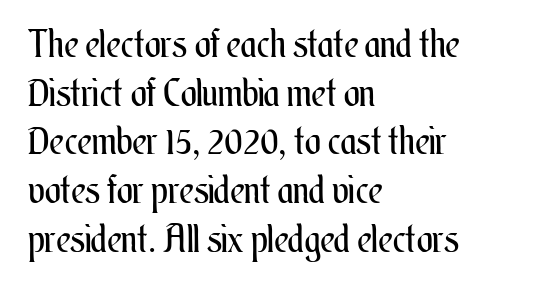
Q: Is the text bold? A: No.
Q: Is the text italic (slanted)? A: No, it is upright.
Q: Is the text underlined? A: No.
Q: How is the paragraph aligned? A: Left-aligned.
Q: Is the spacing between letters normal or unusually wide? A: Normal.
Q: Is the spacing between lines tight, normal or loose? A: Normal.
Q: Width (condensed, normal, or wide)? A: Condensed.
Q: Stroke contrast? A: Medium.
Q: x-height? A: Small.
Q: Monospaced? A: No.
